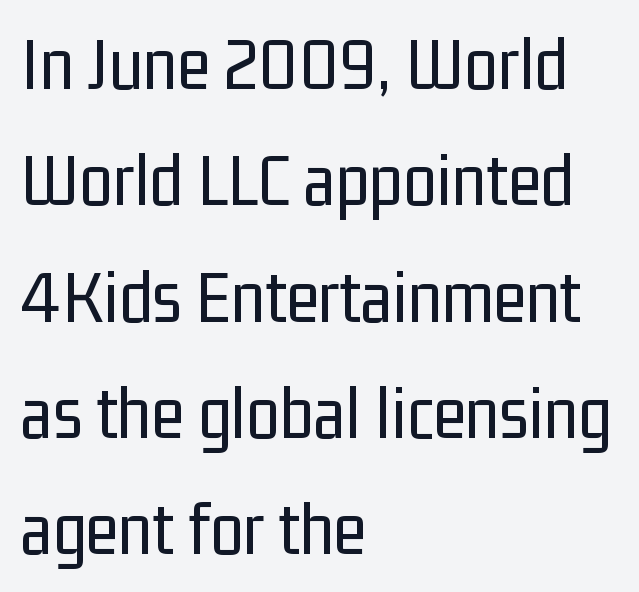
The image shows 76 px regular-weight, condensed sans-serif type, upright; set left-aligned, normal line spacing (1.53x), normal letter spacing, not underlined; low stroke contrast and a medium x-height.
